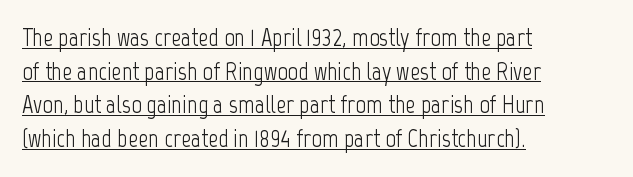
Q: Is the text bold? A: No.
Q: Is the text italic (slanted)? A: No, it is upright.
Q: Is the text underlined? A: Yes.
Q: How is the paragraph aligned? A: Left-aligned.
Q: Is the spacing between letters normal or unusually wide? A: Normal.
Q: Is the spacing between lines tight, normal or loose? A: Normal.
